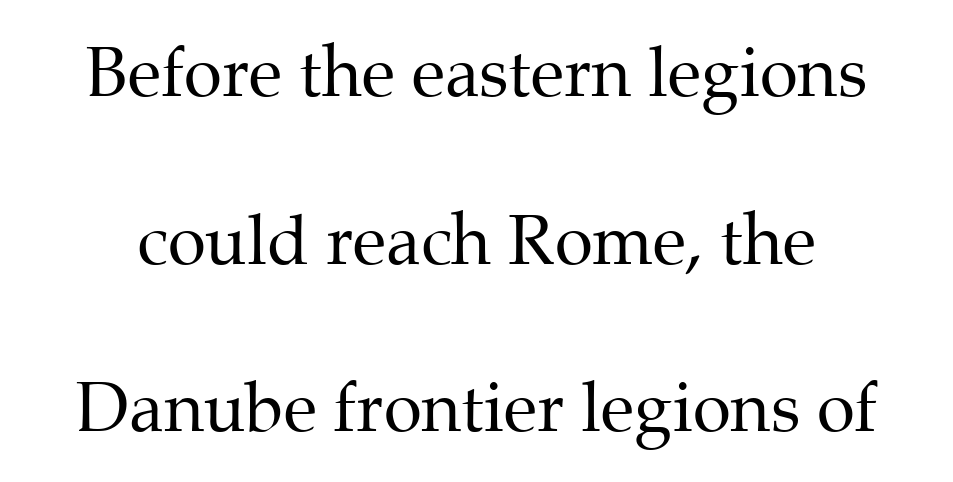
Q: Is the text bold? A: No.
Q: Is the text italic (slanted)? A: No, it is upright.
Q: Is the typeface a serif or a sans-serif typeface? A: Serif.
Q: Is the text underlined? A: No.
Q: Is the spacing between letters normal or unusually wide? A: Normal.
Q: Is the spacing between lines tight, normal or loose? A: Loose.
Q: Width (condensed, normal, or wide)? A: Normal.
Q: Stroke contrast? A: Medium.
Q: x-height? A: Medium.
Q: Monospaced? A: No.
